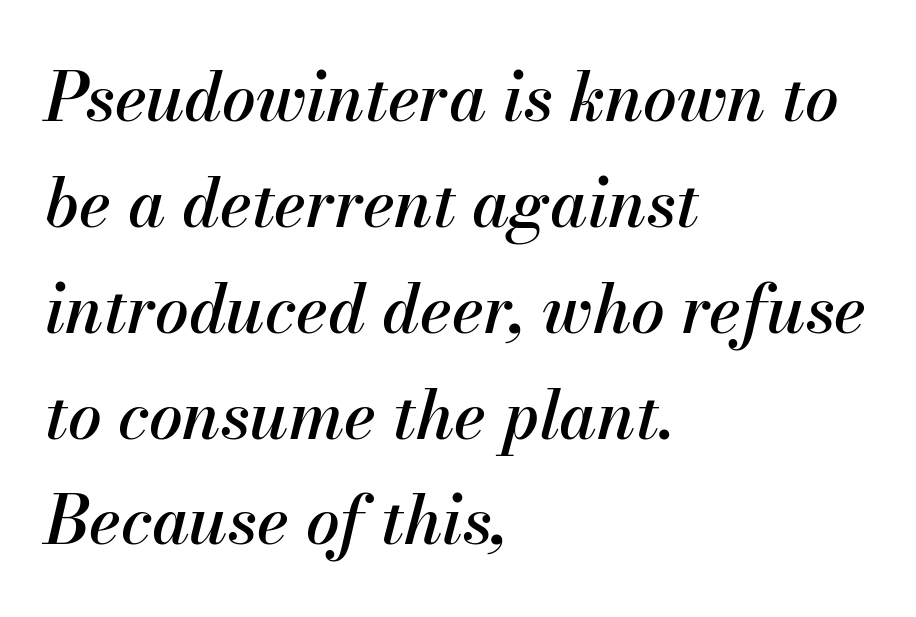
Q: Is the text italic (slanted)? A: Yes, it leans right by about 13 degrees.
Q: Is the text underlined? A: No.
Q: How is the paragraph aligned? A: Left-aligned.
Q: Is the spacing between letters normal or unusually wide? A: Normal.
Q: Is the spacing between lines tight, normal or loose? A: Normal.
Q: Width (condensed, normal, or wide)? A: Normal.
Q: Stroke contrast? A: Medium.
Q: x-height? A: Small.
Q: Monospaced? A: No.
